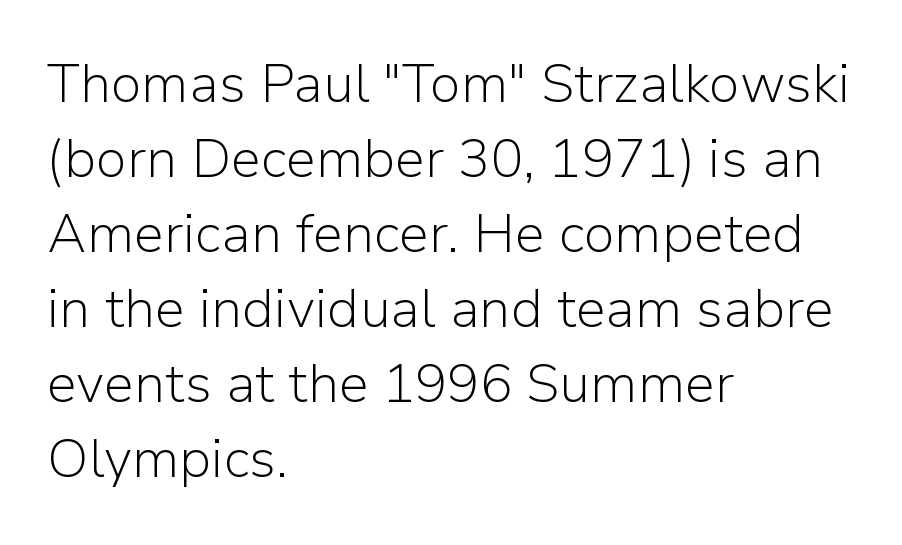
The image shows 54 px light sans-serif type, upright; set left-aligned, normal line spacing (1.39x), normal letter spacing, not underlined; low stroke contrast and a medium x-height.
